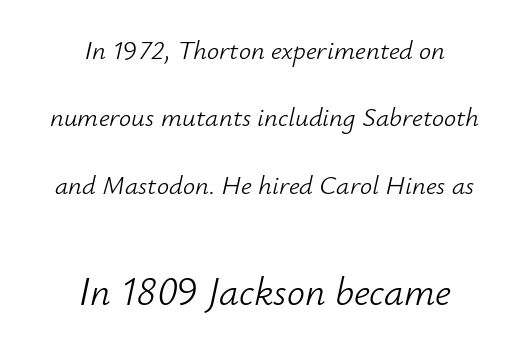
The image shows 40 px light type, italic (leaning right); set centered, loose line spacing (2.5x), normal letter spacing, not underlined; the second (bottom) block is 1.48x larger; low stroke contrast and a small x-height.
